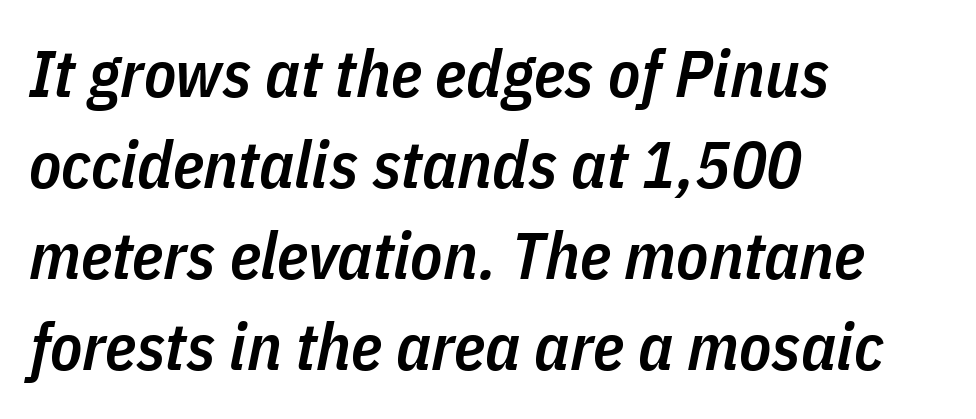
The baseline area is clear. I'd describe the lettering as semibold — firm but not a full bold. The lines sit at an ordinary, default distance from one another. Every row of glyphs begins at an identical x-position on the left.
